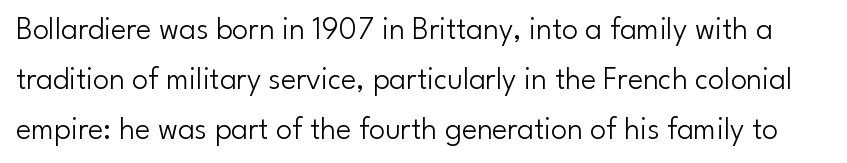
Letter spacing: default. Varying glyph widths throughout — classic text-font behaviour. The letters look calm and open, with moderate or lighter stems. The strip under each line holds only bare page.
